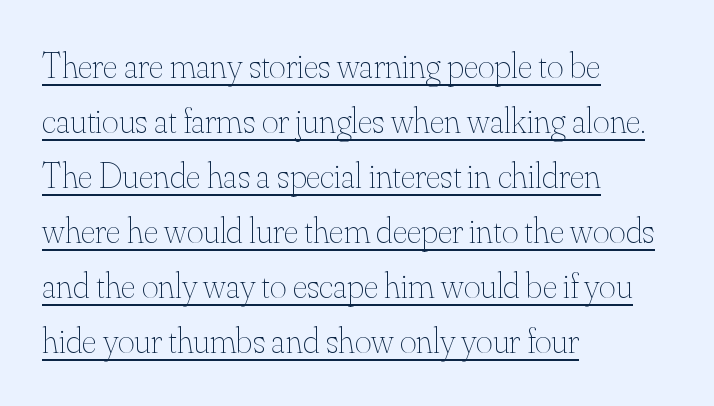
Stroke mass is kept to a normal reading level or below. Every stem runs plumb, perpendicular to the baseline. A classic flush-left, rag-right setting is used for this passage. The face used here appears with an underline applied. This block has exactly the height ordinary leading produces. You could call the tracking neutral — neither tight nor loose.
